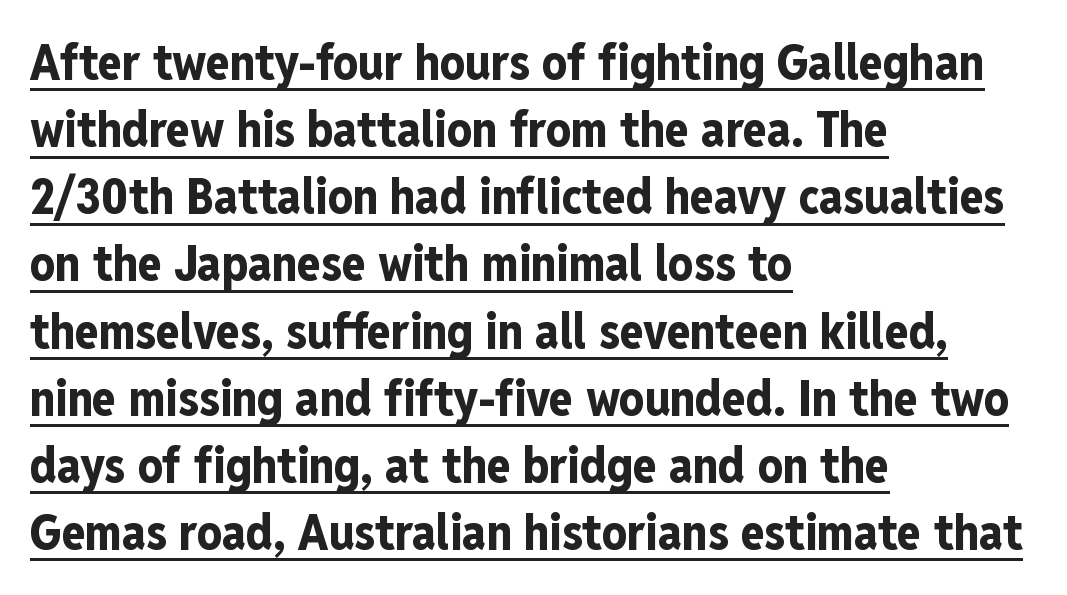
{"serif": "no", "italic": "no", "bold": "yes", "weight": "bold", "width": "condensed", "stroke_contrast": "low", "x_height": "medium", "monospaced": "no", "underline": "yes", "align": "left", "line_spacing": "normal", "line_spacing_ratio": 1.37, "letter_spacing": "normal", "letter_spacing_em": 0.0, "glyph_px": 49}
